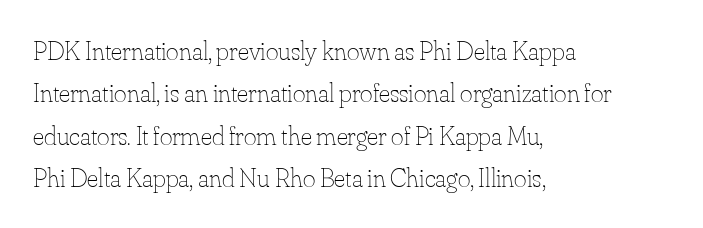
{"italic": "no", "bold": "no", "underline": "no", "align": "left", "line_spacing": "normal", "line_spacing_ratio": 1.57, "letter_spacing": "normal", "letter_spacing_em": 0.0, "glyph_px": 27}
